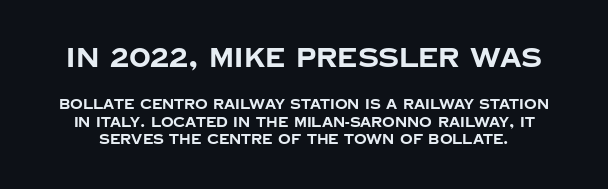
Q: Is the text bold? A: Yes.
Q: Is the text italic (slanted)? A: No, it is upright.
Q: Is the text underlined? A: No.
Q: Is the spacing between letters normal or unusually wide? A: Normal.
Q: Is the spacing between lines tight, normal or loose? A: Normal.
Q: Which block of text is set in a larger size, the first (top) or the second (bottom)? A: The first (top) one.
